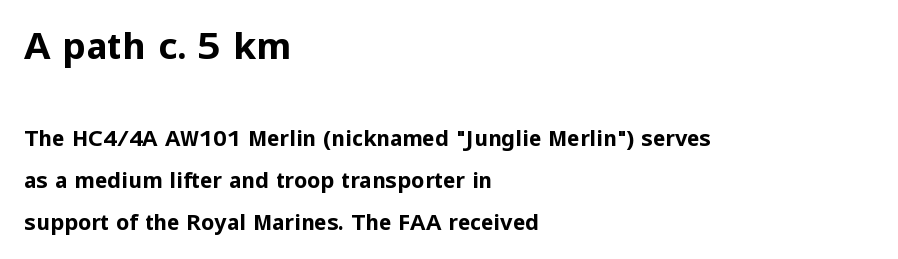
The image shows 36 px bold sans-serif type, upright; set left-aligned, loose line spacing (2.0x), normal letter spacing, not underlined; the first (top) block is 1.71x larger; low stroke contrast and a medium x-height.
